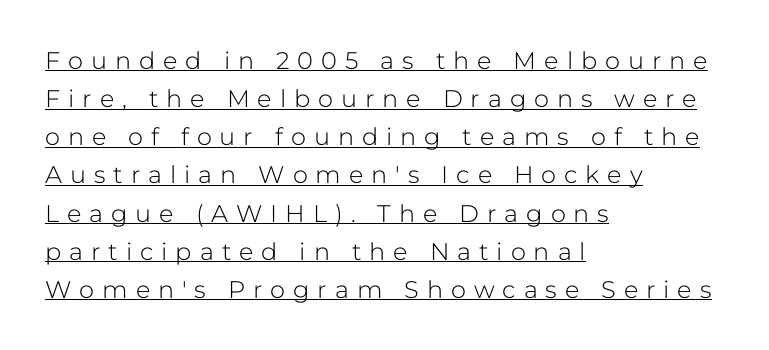
The face used here is rendered with a markedly widened letterfit. Ink coverage per letter is moderate at most. This block has exactly the height ordinary leading produces. These lines are set flush left with a ragged right edge. Every word sits above its own underline. When letters stand straight like this, we call the style roman or upright.
